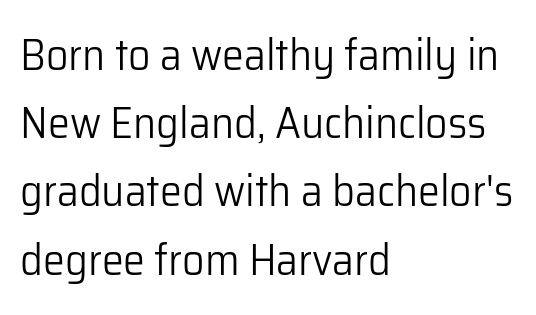
{"serif": "no", "italic": "no", "bold": "no", "weight": "light", "width": "normal", "stroke_contrast": "low", "x_height": "medium", "monospaced": "no", "underline": "no", "align": "left", "line_spacing": "normal", "line_spacing_ratio": 1.55, "letter_spacing": "normal", "letter_spacing_em": 0.0, "glyph_px": 44}
